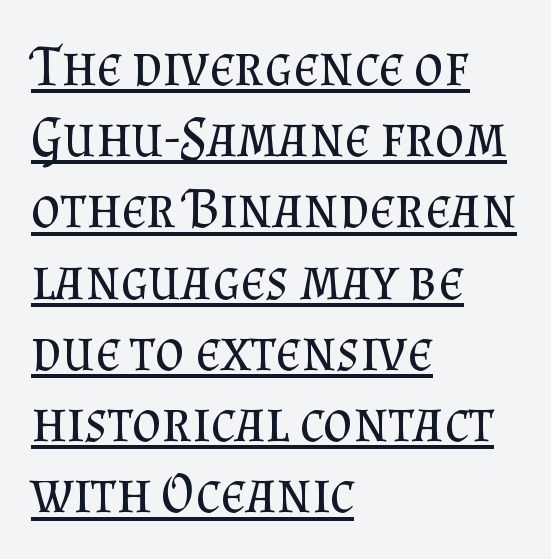
Q: Is the text bold? A: No.
Q: Is the text italic (slanted)? A: No, it is upright.
Q: Is the typeface a serif or a sans-serif typeface? A: Serif.
Q: Is the text underlined? A: Yes.
Q: How is the paragraph aligned? A: Left-aligned.
Q: Is the spacing between letters normal or unusually wide? A: Normal.
Q: Is the spacing between lines tight, normal or loose? A: Normal.
Q: Width (condensed, normal, or wide)? A: Normal.
Q: Stroke contrast? A: Medium.
Q: x-height? A: Small.
Q: Monospaced? A: No.
